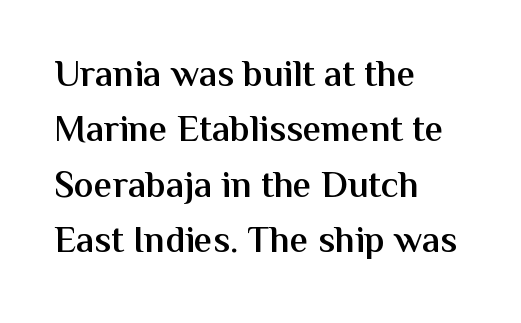
Look at the tracking — it's just the regular setting, nothing added. Does the leading feel generous? No, just average. You could not count columns in this text — the font is proportionally spaced. Bold? Not quite — semibold, heavier than regular but stopping short. Quick note: not italic, upright.
